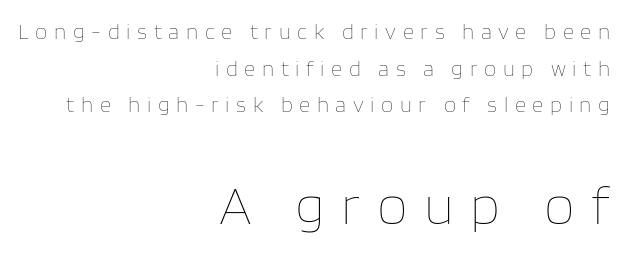
Q: Is the text bold? A: No.
Q: Is the text italic (slanted)? A: No, it is upright.
Q: Is the text underlined? A: No.
Q: How is the paragraph aligned? A: Right-aligned.
Q: Is the spacing between letters normal or unusually wide? A: Unusually wide.
Q: Is the spacing between lines tight, normal or loose? A: Normal.
Q: Which block of text is set in a larger size, the first (top) or the second (bottom)? A: The second (bottom) one.
Q: Width (condensed, normal, or wide)? A: Normal.
Q: Stroke contrast? A: Low.
Q: x-height? A: Large.
Q: Monospaced? A: No.
